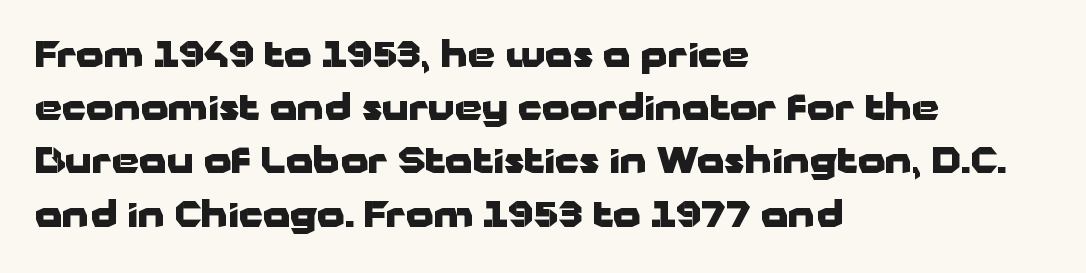
The image shows 35 px heavy, wide sans-serif type, upright; set left-aligned, normal line spacing (1.52x), normal letter spacing, not underlined; low stroke contrast and a medium x-height.
